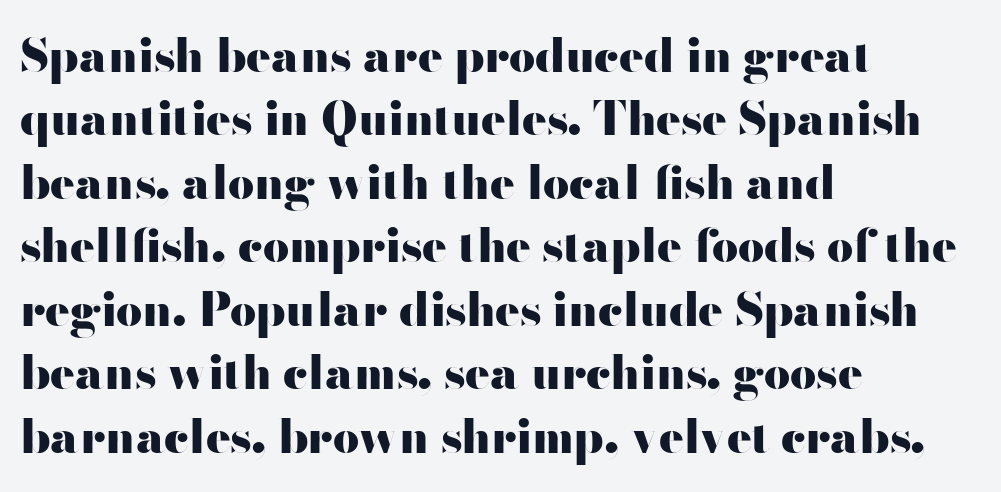
Q: Is the text bold? A: Yes.
Q: Is the text italic (slanted)? A: No, it is upright.
Q: Is the typeface a serif or a sans-serif typeface? A: Sans-serif.
Q: Is the text underlined? A: No.
Q: How is the paragraph aligned? A: Left-aligned.
Q: Is the spacing between letters normal or unusually wide? A: Normal.
Q: Is the spacing between lines tight, normal or loose? A: Normal.
Q: Width (condensed, normal, or wide)? A: Wide.
Q: Stroke contrast? A: High.
Q: x-height? A: Small.
Q: Monospaced? A: No.
